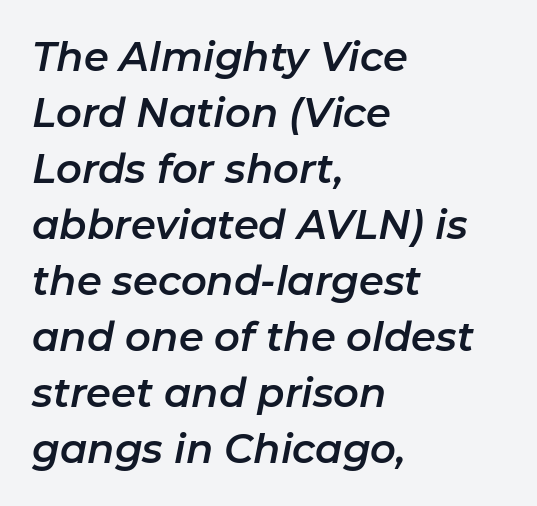
The designer left line spacing at the default. The passage shown has conventional tracking throughout. The words here are not underlined. When letters slant like this, we call the style italic. Notice how the passage keeps a crisp vertical edge on the left only. The passage shown is typed in a proportional face where columns would drift.
